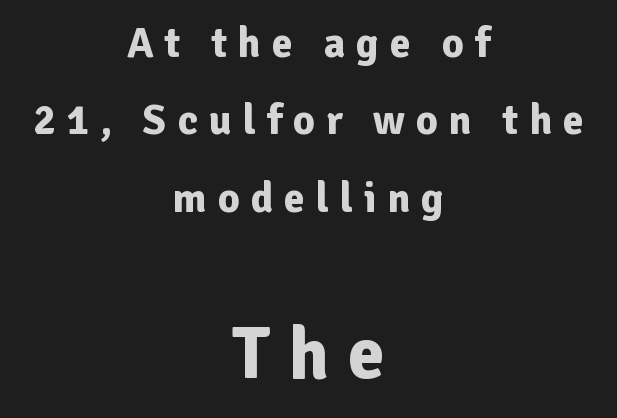
Look at the tracking — it's clearly loosened, letters drifting apart. You'd pick this weight for a headline — it's a proper bold. Anything drawn beneath the words? Only blank space. The more generous point size was reserved for the lower chunk. Short and long lines alike share a common midpoint. Here the designer chose a conventional face with non-uniform glyph widths.
